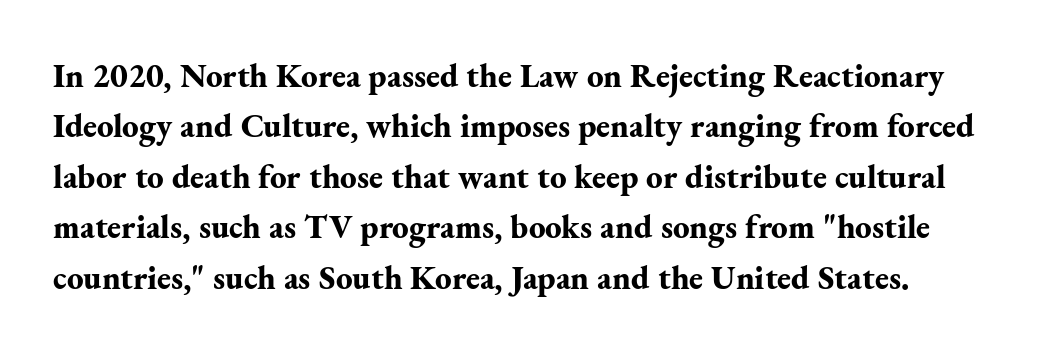
Tracking here is standard; glyphs follow each other at the usual distance. How would I describe the line gaps? Plain and ordinary. The type family on display is of the serif kind. The face used here is proportionally spaced, like ordinary book or web type.
